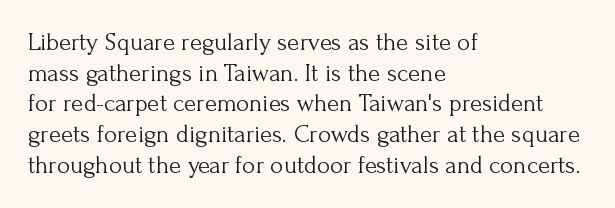
Q: Is the text bold? A: No.
Q: Is the text italic (slanted)? A: No, it is upright.
Q: Is the text underlined? A: No.
Q: How is the paragraph aligned? A: Left-aligned.
Q: Is the spacing between letters normal or unusually wide? A: Normal.
